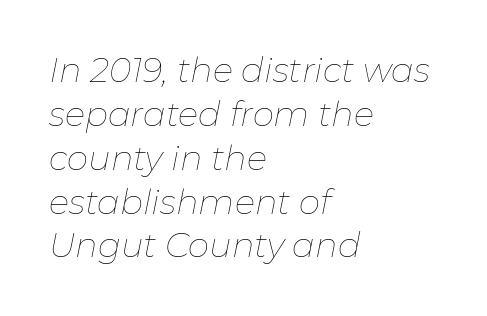
The image shows 34 px thin type, italic (leaning right); set left-aligned, normal line spacing (1.29x), normal letter spacing, not underlined; low stroke contrast and a medium x-height.
